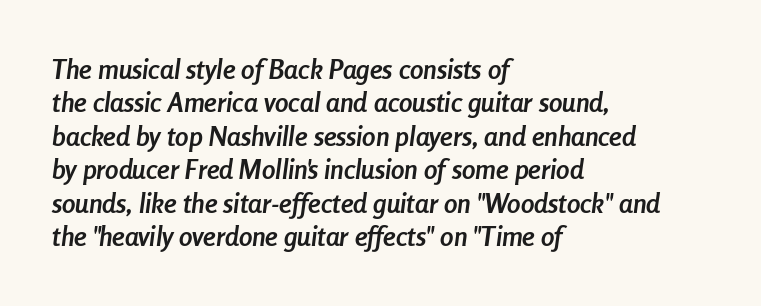
The image shows 27 px bold type, italic (leaning right); set left-aligned, line spacing 1.24x, normal letter spacing, not underlined.
